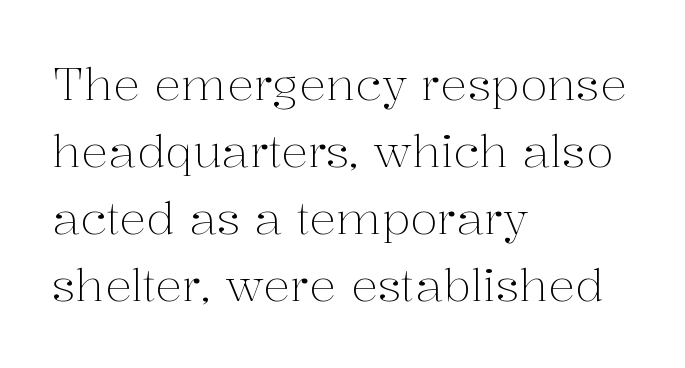
The characters are drawn with everyday or finer stroke widths. Characters remain perfectly vertical along every line. Think of a printed novel: that variable character pitch is what you see here. Students, observe: this is what conventionally led text looks like.
